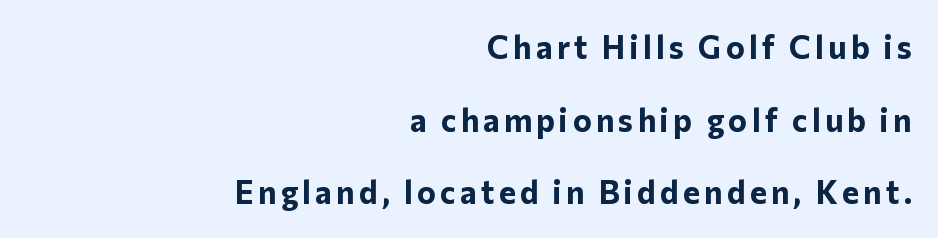
The string is rendered with underlining switched off. Notice how thick the strokes are: this is what a full bold looks like. Every stem runs plumb, perpendicular to the baseline. The text was rendered using a sans face with plain stroke endings. The passage shown is typed in a proportional face where columns would drift. Visually the block forms a straight wall on the right and a jagged coastline on the left.
